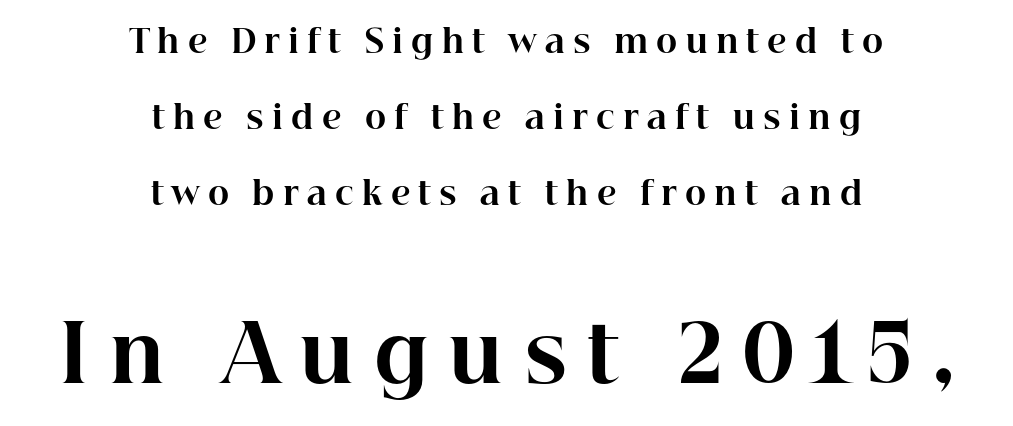
{"serif": "yes", "italic": "no", "bold": "yes", "weight": "bold", "width": "normal", "stroke_contrast": "high", "x_height": "medium", "monospaced": "no", "underline": "no", "align": "center", "line_spacing": "loose", "line_spacing_ratio": 2.38, "letter_spacing": "wide", "letter_spacing_em": 0.25, "larger_block": "second", "size_ratio": 2.47, "glyph_px": 79}
